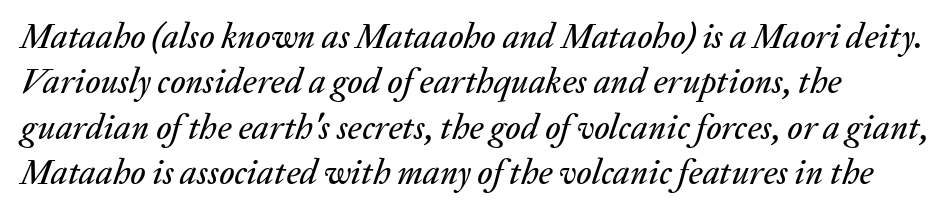
The tracking reads as untouched default to a designer's eye. Plain, unruled lines of type. The axis of the letterforms is tilted away from vertical. Proportional: the letters do not fall into vertical columns. The lines sit at an ordinary, default distance from one another.
